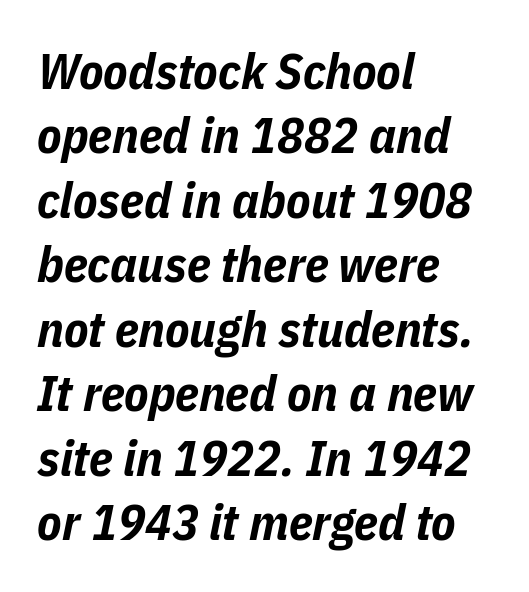
Q: Is the text bold? A: Yes.
Q: Is the text italic (slanted)? A: Yes, it leans right by about 11 degrees.
Q: Is the text underlined? A: No.
Q: How is the paragraph aligned? A: Left-aligned.
Q: Is the spacing between letters normal or unusually wide? A: Normal.
Q: Is the spacing between lines tight, normal or loose? A: Normal.
Q: Width (condensed, normal, or wide)? A: Condensed.
Q: Stroke contrast? A: Low.
Q: x-height? A: Medium.
Q: Monospaced? A: No.
